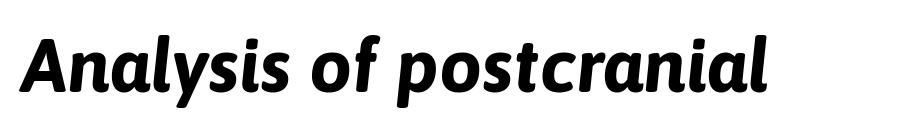
Unmarked baselines from the first word to the last. When letters slant like this, we call the style italic. Inter-character spacing is left at the font's built-in metrics. Weight: bold.
